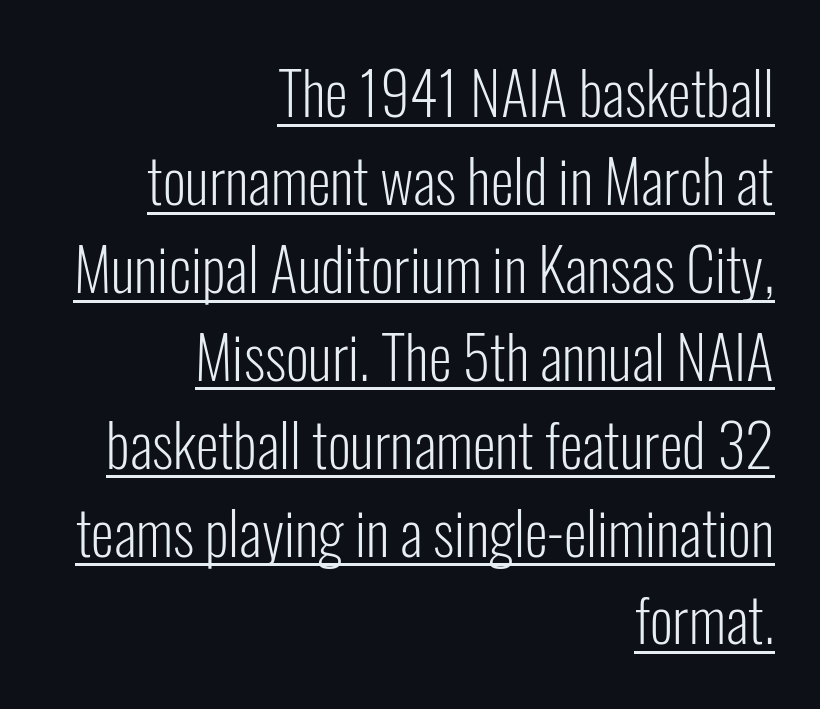
Weight: not bold — regular or lighter. Horizontal bands of white between lines are of average thickness. These characters rest on top of a visible drawn line. Designer's note — italics off, roman on. If you drew a ruler down the right edge, every line would touch it.
